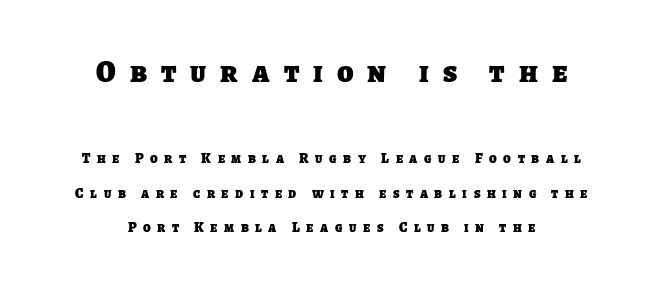
Q: Is the text bold? A: Yes.
Q: Is the typeface a serif or a sans-serif typeface? A: Sans-serif.
Q: Is the text underlined? A: No.
Q: How is the paragraph aligned? A: Centered.
Q: Is the spacing between letters normal or unusually wide? A: Unusually wide.
Q: Is the spacing between lines tight, normal or loose? A: Loose.
Q: Which block of text is set in a larger size, the first (top) or the second (bottom)? A: The first (top) one.
Q: Width (condensed, normal, or wide)? A: Normal.
Q: Stroke contrast? A: Low.
Q: x-height? A: Large.
Q: Monospaced? A: No.
